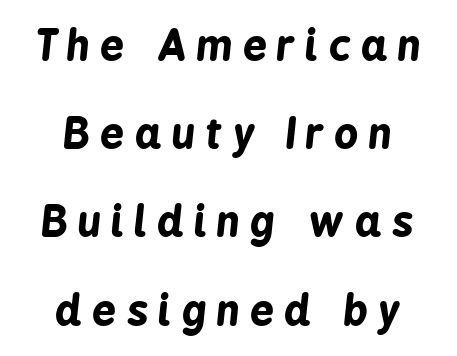
A full-strength bold gives these letters their thick strokes. There is plenty of visible air inserted between adjacent glyphs. These lines are rendered in a variable-pitch font. This is oblique type, the kind used for emphasis or titles. Each new line begins a long way beneath the previous one.
